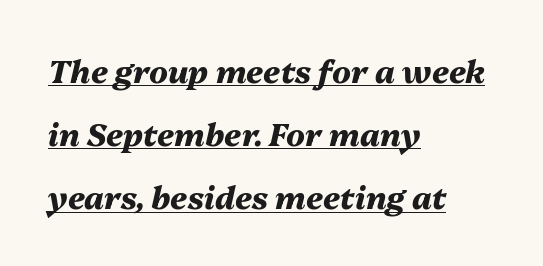
The rendering uses a bold face; every stroke is thick and dark. The face used here is proportionally spaced, like ordinary book or web type. A great deal of white space separates one row of letters from the next. A student would call this left alignment; a typographer would say flush left, rag right. Check the space under the baseline: a stroke is drawn there. You can tell it's italic because the verticals aren't actually vertical.
